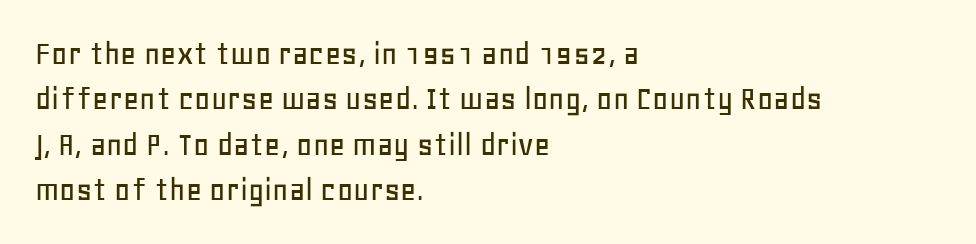
The image shows 35 px sans-serif type, upright; set left-aligned, normal line spacing (1.3x), normal letter spacing, not underlined; low stroke contrast and a large x-height.
